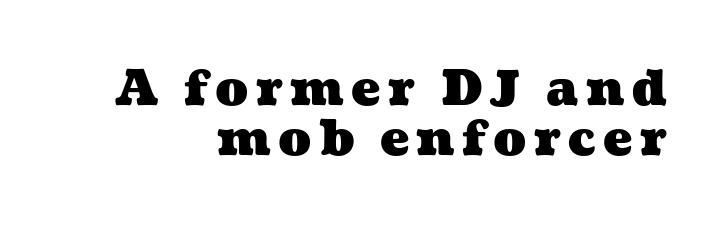
The image shows 49 px heavy, wide type; set right-aligned, tight line spacing (1.03x), not underlined; medium stroke contrast and a medium x-height.
